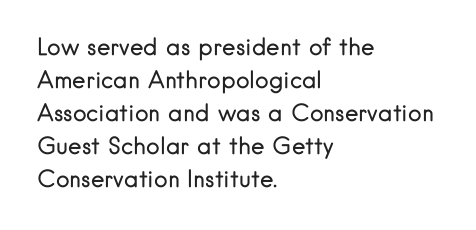
Honestly, the row spacing looks completely unremarkable. Caption: face not bold, strokes unweighted. Posture: vertical. This rendering features lettering with no underline. The setting favours the left margin, as ordinary paragraphs usually do.
